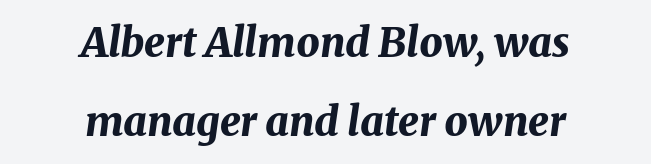
{"italic": "yes", "lean": "right", "slant_degrees": 8, "bold": "yes", "weight": "bold", "width": "normal", "stroke_contrast": "medium", "x_height": "medium", "monospaced": "no", "underline": "no", "align": "center", "line_spacing": "loose", "line_spacing_ratio": 1.92, "letter_spacing": "normal", "letter_spacing_em": 0.0, "glyph_px": 41}
